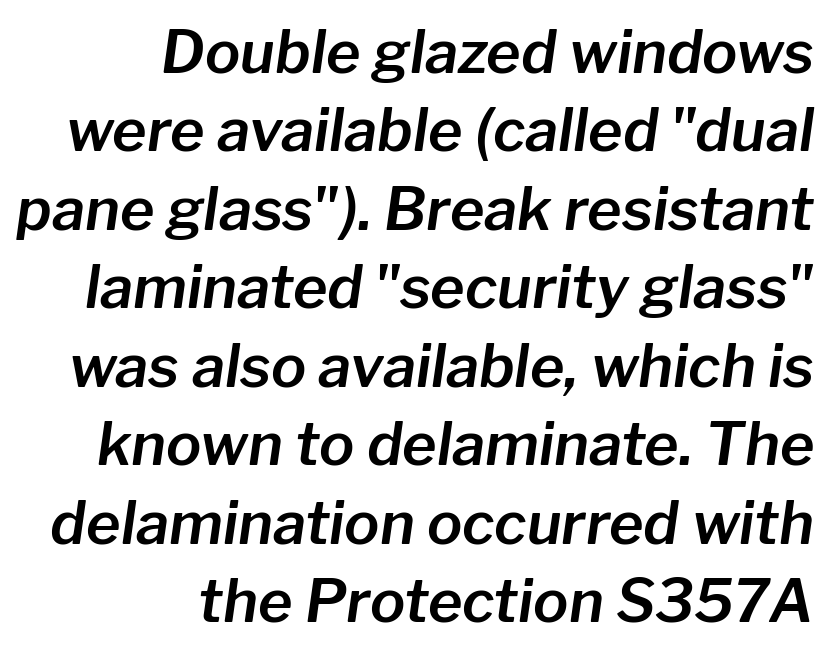
Q: Is the text italic (slanted)? A: Yes, it leans right by about 8 degrees.
Q: Is the text underlined? A: No.
Q: How is the paragraph aligned? A: Right-aligned.
Q: Is the spacing between letters normal or unusually wide? A: Normal.
Q: Is the spacing between lines tight, normal or loose? A: Normal.
Q: Width (condensed, normal, or wide)? A: Normal.
Q: Stroke contrast? A: Low.
Q: x-height? A: Medium.
Q: Monospaced? A: No.
